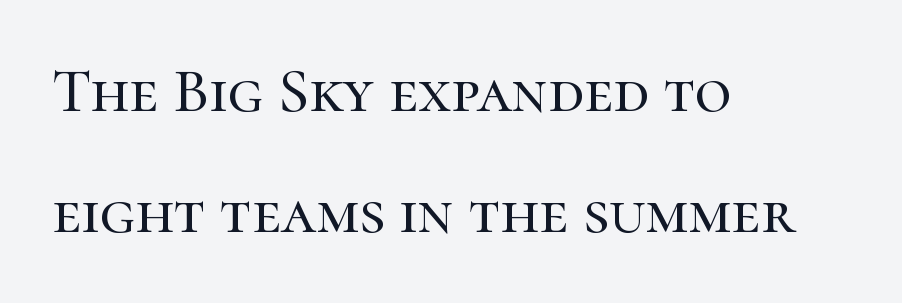
The image shows 63 px serif type, upright; set left-aligned, loose line spacing (1.92x), normal letter spacing, not underlined; high stroke contrast and a medium x-height.
